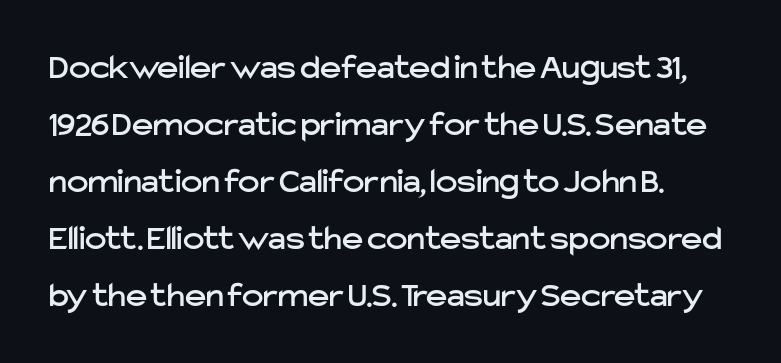
{"serif": "no", "italic": "no", "width": "normal", "stroke_contrast": "low", "x_height": "medium", "monospaced": "no", "underline": "no", "line_spacing": "normal", "line_spacing_ratio": 1.58, "letter_spacing": "normal", "letter_spacing_em": 0.0, "glyph_px": 36}
